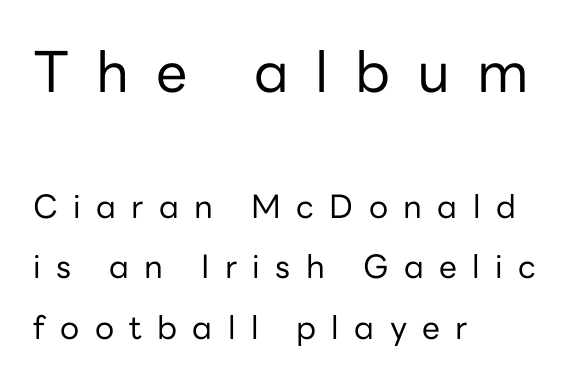
The gaps between neighbouring characters are conspicuously large. The rendering shrinks the type as you move from the upper chunk to the lower. Letterform terminals end flat and unadorned throughout the passage. The lettering stays uniformly vertical, giving the passage a roman look. Descender tails drop into unmarked territory.
